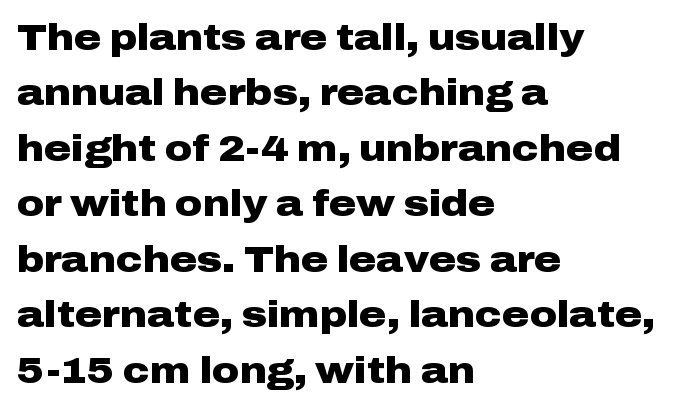
A typesetter would mark this as roman, not italic. Emphasis by weight is at full strength: bold. The face used here is proportionally spaced, like ordinary book or web type. Inter-character spacing is left at the font's built-in metrics. The rag falls on the right side of this text block.
